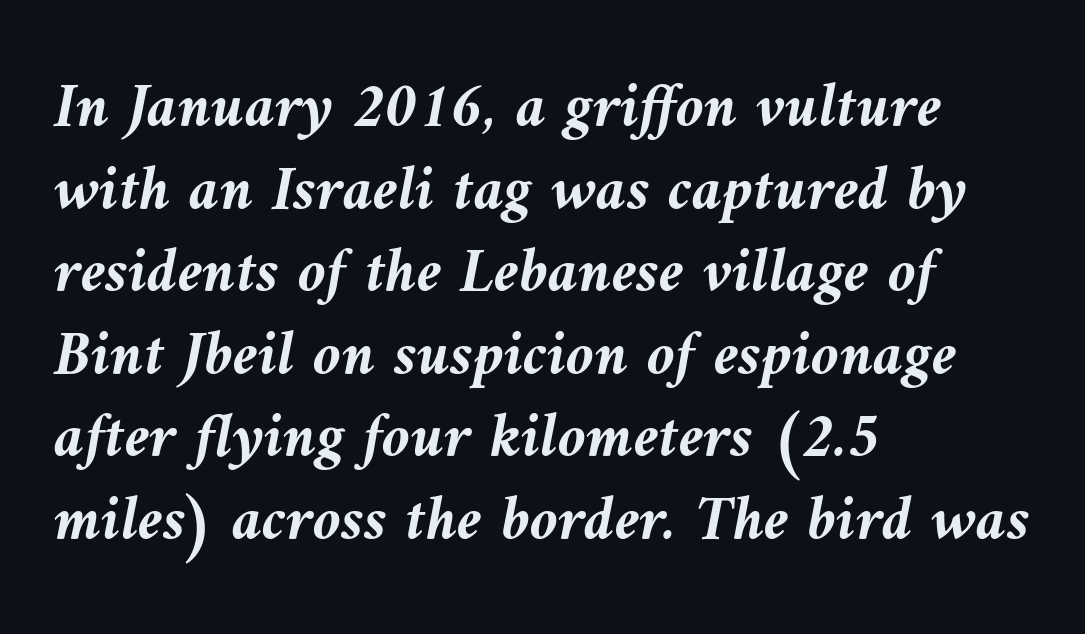
How would I describe the line gaps? Plain and ordinary. The space directly below the letters is spotless. This is oblique type, the kind used for emphasis or titles. Typesetter's note: full bold, strokes at maximum text heaviness. Proportional: the letters do not fall into vertical columns. In terms of letterspacing, this is plain default setting.
